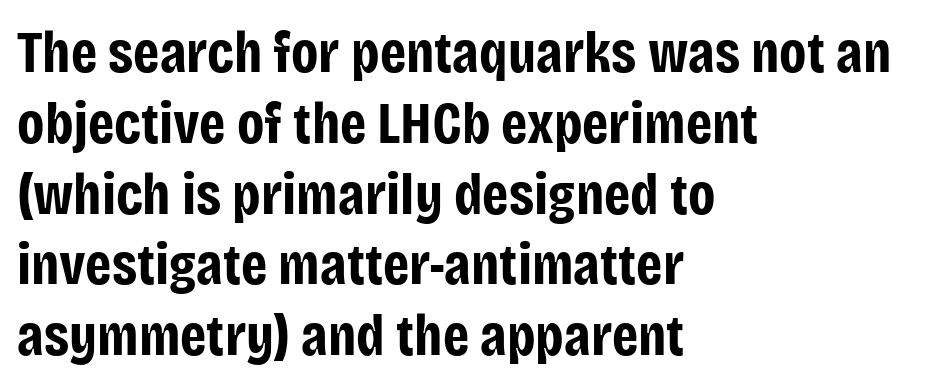
The image shows 59 px bold, condensed sans-serif type, upright; set left-aligned, line spacing 1.2x, normal letter spacing, not underlined; low stroke contrast and a large x-height.
